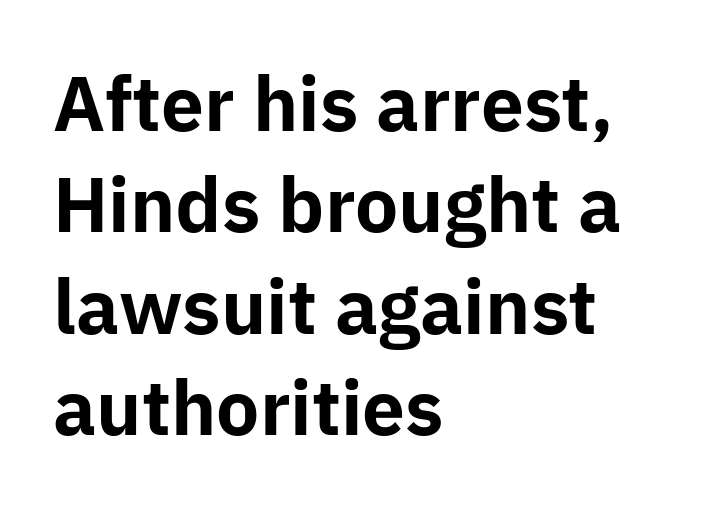
{"serif": "no", "italic": "no", "bold": "yes", "weight": "bold", "width": "normal", "stroke_contrast": "low", "x_height": "medium", "monospaced": "no", "underline": "no", "align": "left", "line_spacing": "normal", "line_spacing_ratio": 1.39, "letter_spacing": "normal", "letter_spacing_em": 0.0, "glyph_px": 73}
